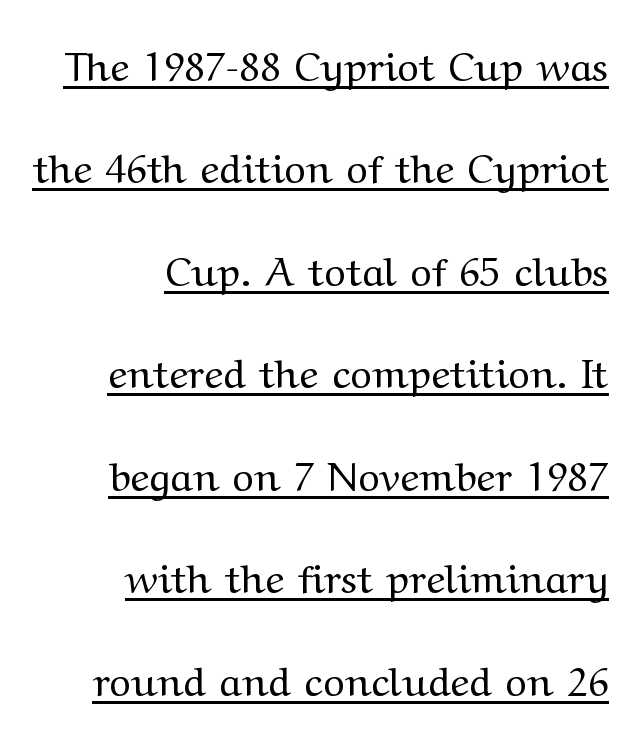
The rendering anchors every line to the right-hand side. Each word holds together tightly as a unit, with standard inter-letter gaps. In terms of leading, this rendering errs on the spacious side. A roman cut, with each character standing at attention. Compared with undecorated copy, this sample adds a rule below the words.
